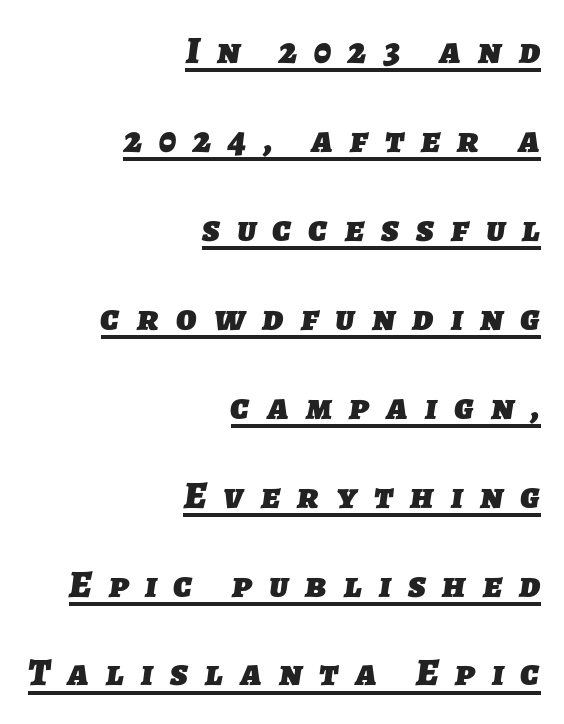
{"serif": "no", "bold": "yes", "weight": "heavy", "width": "normal", "stroke_contrast": "low", "x_height": "medium", "monospaced": "no", "underline": "yes", "align": "right", "line_spacing": "loose", "line_spacing_ratio": 2.34, "letter_spacing": "wide", "letter_spacing_em": 0.45, "glyph_px": 38}
